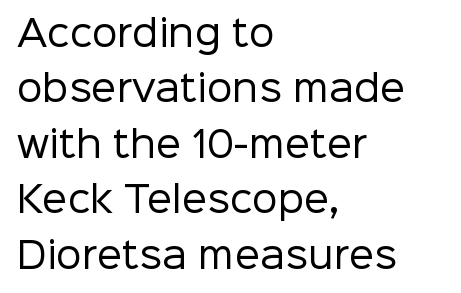
{"serif": "no", "italic": "no", "bold": "no", "weight": "regular", "width": "normal", "stroke_contrast": "low", "x_height": "medium", "monospaced": "no", "underline": "no", "align": "left", "line_spacing": "normal", "line_spacing_ratio": 1.54, "letter_spacing": "normal", "letter_spacing_em": 0.0, "glyph_px": 36}
